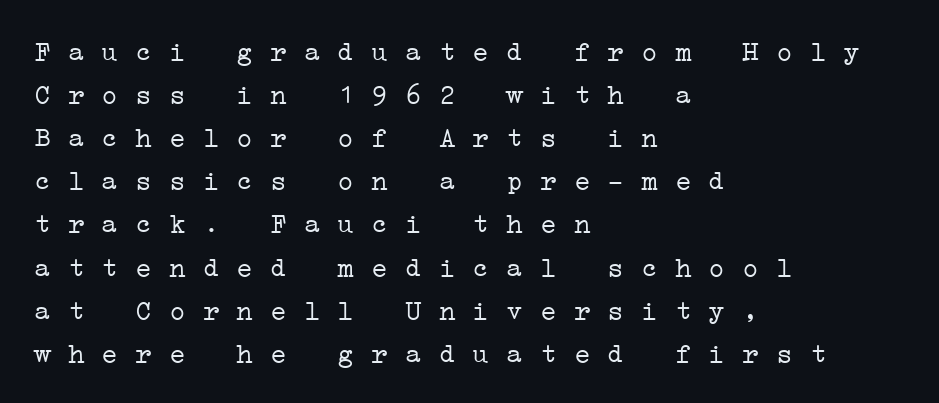
{"serif": "yes", "bold": "no", "weight": "light", "width": "wide", "stroke_contrast": "low", "x_height": "medium", "monospaced": "yes", "underline": "no", "align": "left", "line_spacing": "normal", "line_spacing_ratio": 1.54, "letter_spacing": "normal", "letter_spacing_em": 0.0, "glyph_px": 28}
